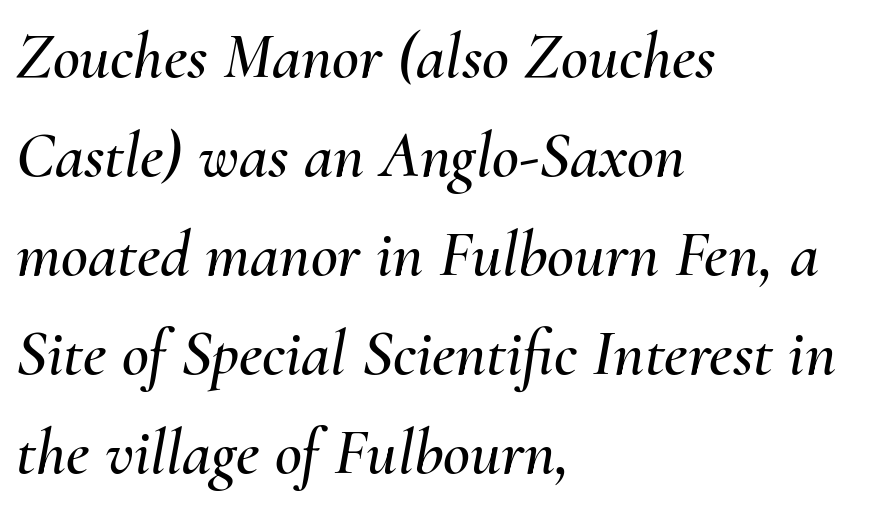
{"italic": "yes", "lean": "right", "slant_degrees": 10, "width": "normal", "stroke_contrast": "medium", "x_height": "small", "monospaced": "no", "underline": "no", "align": "left", "line_spacing": "normal", "line_spacing_ratio": 1.5, "letter_spacing": "normal", "letter_spacing_em": 0.0, "glyph_px": 66}
